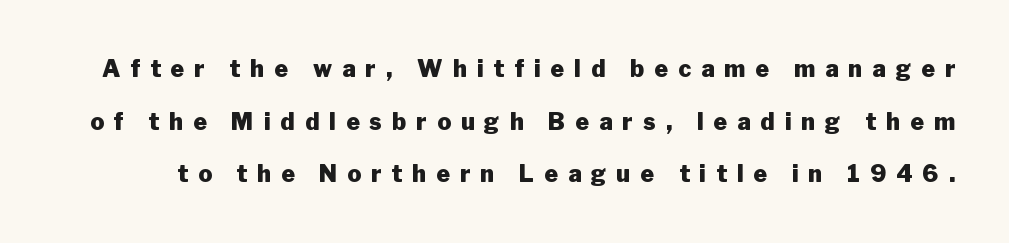
Q: Is the text bold? A: Yes.
Q: Is the text italic (slanted)? A: No, it is upright.
Q: Is the text underlined? A: No.
Q: Is the spacing between letters normal or unusually wide? A: Unusually wide.
Q: Is the spacing between lines tight, normal or loose? A: Loose.
